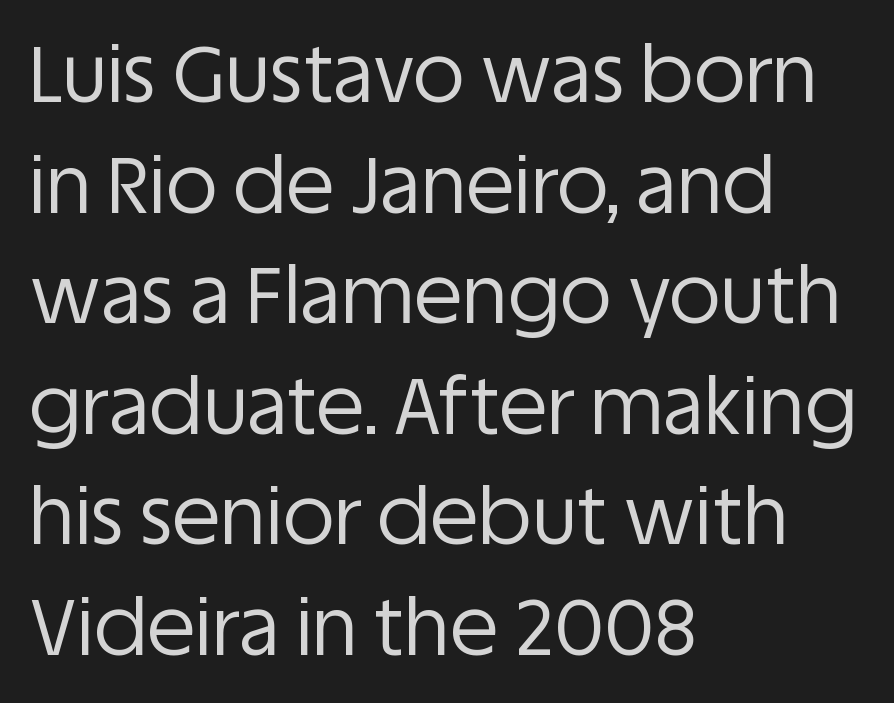
{"serif": "no", "italic": "no", "bold": "no", "weight": "regular", "width": "normal", "stroke_contrast": "low", "x_height": "large", "monospaced": "no", "underline": "no", "align": "left", "line_spacing": "normal", "line_spacing_ratio": 1.4, "letter_spacing": "normal", "letter_spacing_em": 0.0, "glyph_px": 79}
